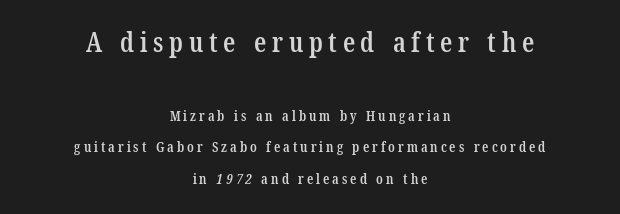
{"bold": "semi", "underline": "no", "align": "center", "line_spacing": "loose", "line_spacing_ratio": 2.26, "letter_spacing": "wide", "letter_spacing_em": 0.21, "larger_block": "first", "size_ratio": 1.93, "glyph_px": 27}
